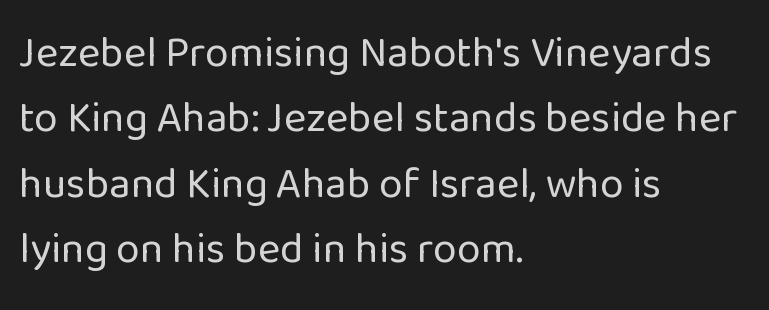
The image shows 43 px regular-weight sans-serif type, upright; set left-aligned, normal line spacing (1.52x), normal letter spacing, not underlined; low stroke contrast and a medium x-height.
